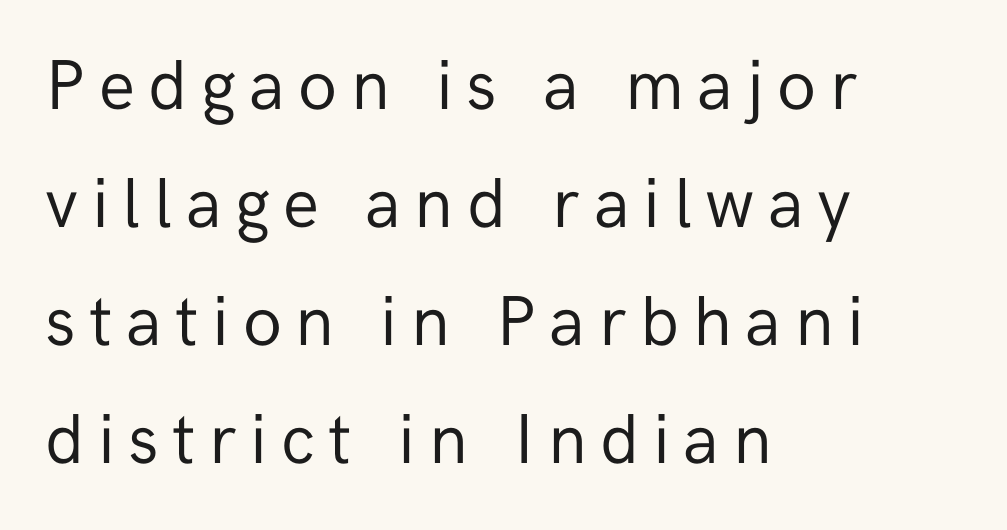
Q: Is the text bold? A: No.
Q: Is the text italic (slanted)? A: No, it is upright.
Q: Is the typeface a serif or a sans-serif typeface? A: Sans-serif.
Q: Is the text underlined? A: No.
Q: How is the paragraph aligned? A: Left-aligned.
Q: Is the spacing between lines tight, normal or loose? A: Normal.
Q: Width (condensed, normal, or wide)? A: Normal.
Q: Stroke contrast? A: Low.
Q: x-height? A: Medium.
Q: Monospaced? A: No.
